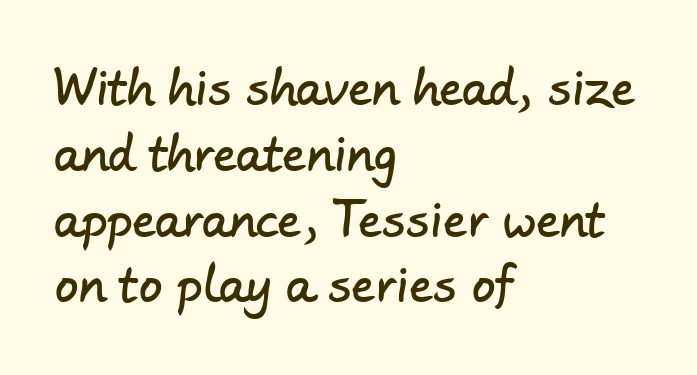
Q: Is the typeface a serif or a sans-serif typeface? A: Sans-serif.
Q: Is the text underlined? A: No.
Q: How is the paragraph aligned? A: Left-aligned.
Q: Is the spacing between letters normal or unusually wide? A: Normal.
Q: Is the spacing between lines tight, normal or loose? A: Normal.
Q: Width (condensed, normal, or wide)? A: Normal.
Q: Stroke contrast? A: Low.
Q: x-height? A: Small.
Q: Monospaced? A: No.
